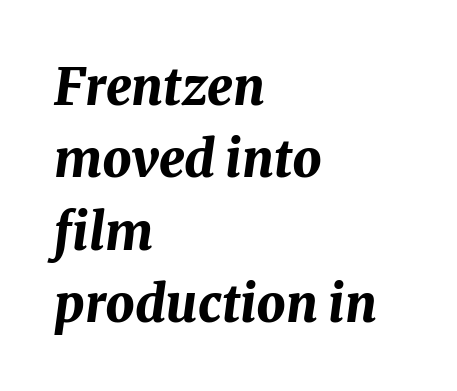
Q: Is the text bold? A: Yes.
Q: Is the text italic (slanted)? A: Yes, it leans right by about 8 degrees.
Q: Is the text underlined? A: No.
Q: How is the paragraph aligned? A: Left-aligned.
Q: Is the spacing between letters normal or unusually wide? A: Normal.
Q: Is the spacing between lines tight, normal or loose? A: Normal.
Q: Width (condensed, normal, or wide)? A: Normal.
Q: Stroke contrast? A: Medium.
Q: x-height? A: Medium.
Q: Monospaced? A: No.
